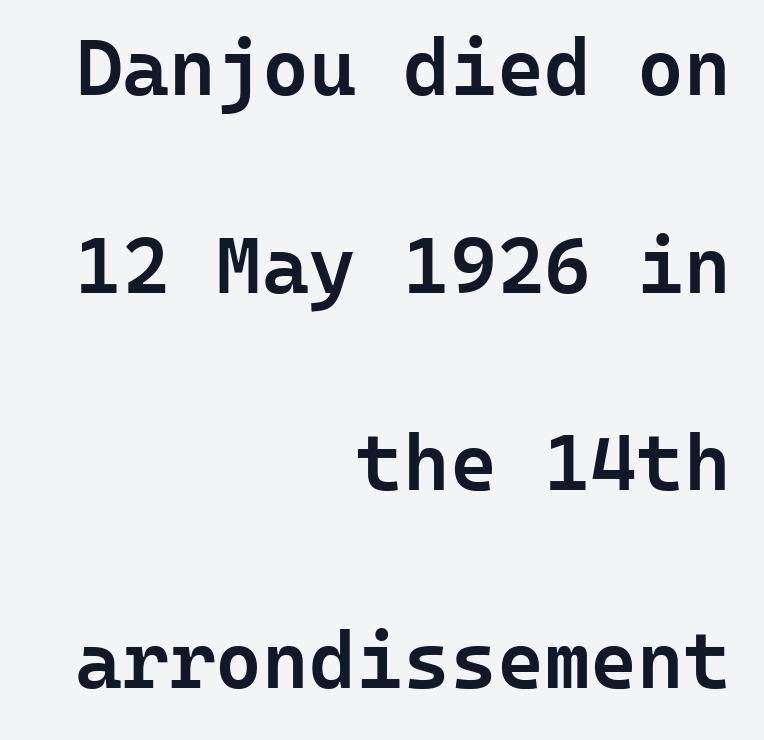
{"serif": "no", "italic": "no", "bold": "semi", "weight": "semibold", "width": "normal", "stroke_contrast": "low", "x_height": "medium", "monospaced": "yes", "underline": "no", "align": "right", "line_spacing": "loose", "line_spacing_ratio": 2.47, "letter_spacing": "normal", "letter_spacing_em": 0.0, "glyph_px": 80}
